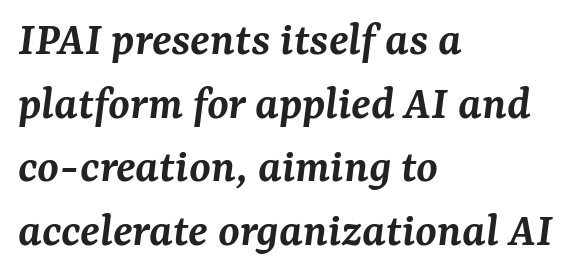
{"serif": "yes", "italic": "yes", "lean": "right", "slant_degrees": 7, "bold": "semi", "weight": "semibold", "width": "normal", "stroke_contrast": "medium", "x_height": "medium", "monospaced": "no", "underline": "no", "align": "left", "line_spacing": "normal", "line_spacing_ratio": 1.3, "letter_spacing": "normal", "letter_spacing_em": 0.0, "glyph_px": 49}
